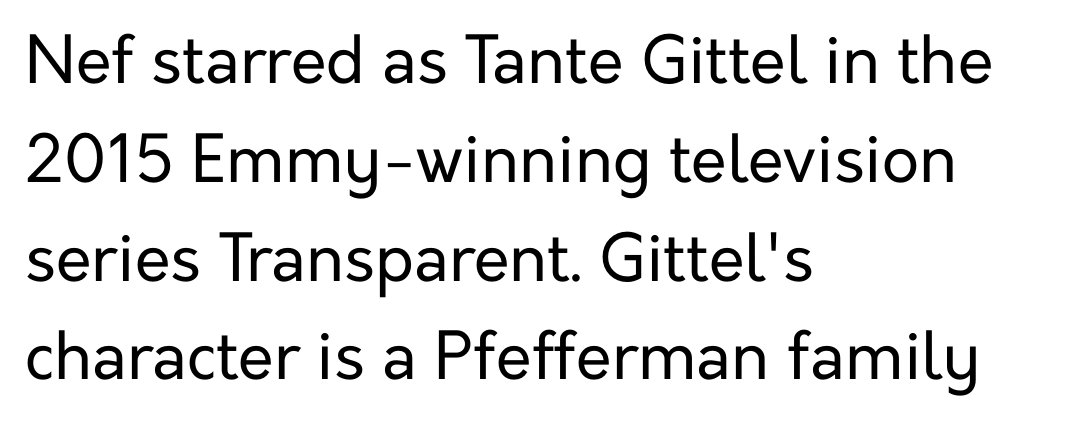
A typesetter would mark this as roman, not italic. This rendering features lettering with no underline. Regarding serifs, this sample does without them. The leading is moderate, giving the passage an even texture. Think of a printed novel: that variable character pitch is what you see here.
